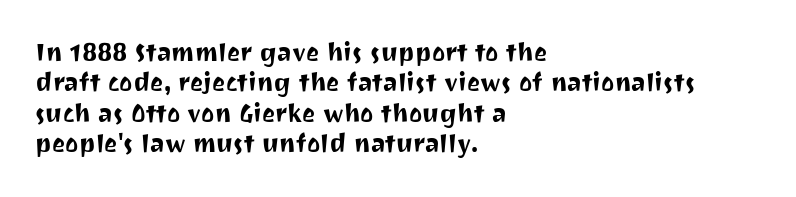
{"italic": "no", "underline": "no", "align": "left", "line_spacing_ratio": 1.22, "letter_spacing": "normal", "letter_spacing_em": 0.0, "glyph_px": 25}
